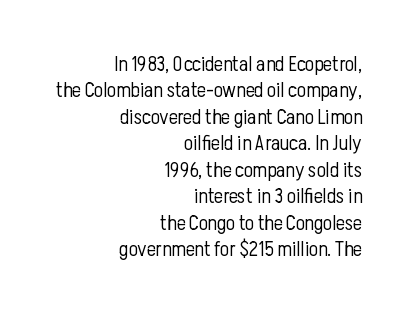
No chunkiness to these letters — they're not bold. If you drew a ruler down the right edge, every line would touch it. Successive baselines arrive at the customary interval. You could call the tracking neutral — neither tight nor loose. This is roman type, the default non-slanted kind.
